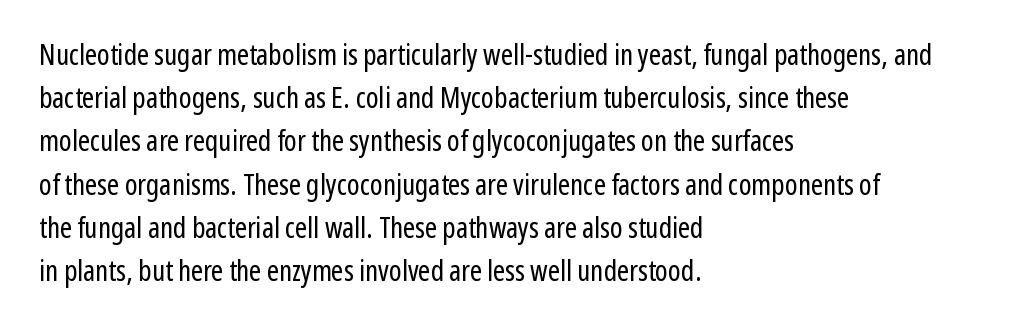
Q: Is the text bold? A: No.
Q: Is the text italic (slanted)? A: No, it is upright.
Q: Is the typeface a serif or a sans-serif typeface? A: Sans-serif.
Q: Is the text underlined? A: No.
Q: How is the paragraph aligned? A: Left-aligned.
Q: Is the spacing between letters normal or unusually wide? A: Normal.
Q: Is the spacing between lines tight, normal or loose? A: Normal.
Q: Width (condensed, normal, or wide)? A: Condensed.
Q: Stroke contrast? A: Low.
Q: x-height? A: Medium.
Q: Monospaced? A: No.
